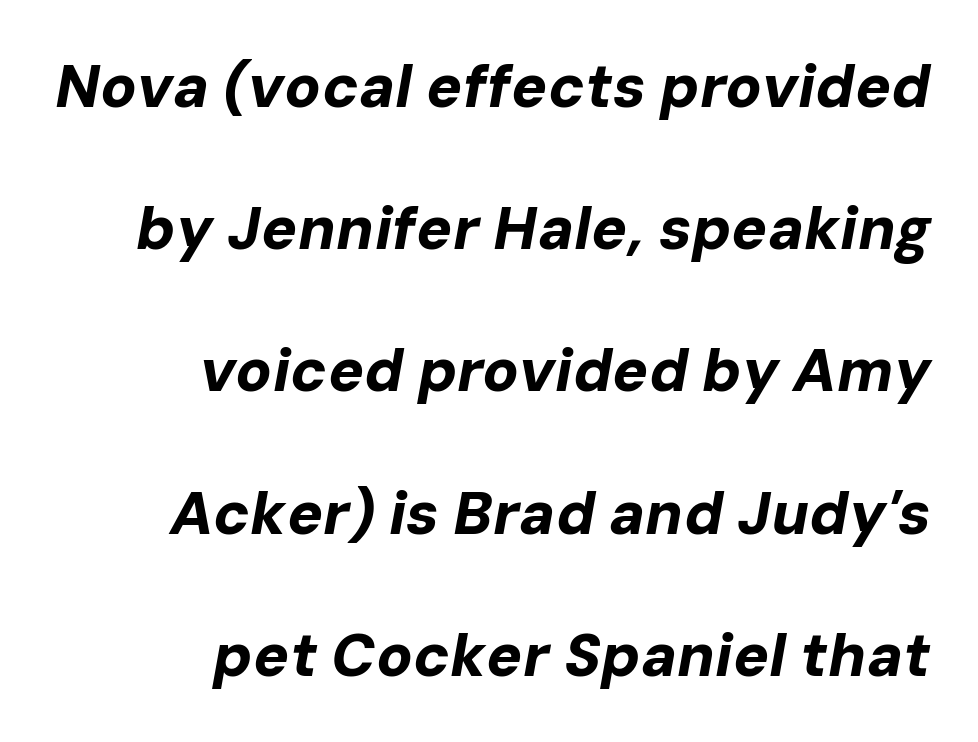
The image shows 60 px bold type, italic (leaning right); set right-aligned, loose line spacing (2.37x), normal letter spacing, not underlined; low stroke contrast and a medium x-height.
